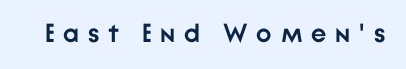
{"italic": "no", "bold": "yes", "underline": "no", "letter_spacing": "wide", "letter_spacing_em": 0.34, "glyph_px": 26}
